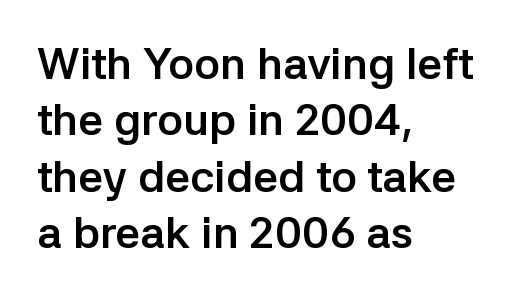
{"serif": "no", "italic": "no", "bold": "yes", "weight": "semibold", "width": "normal", "stroke_contrast": "low", "x_height": "medium", "monospaced": "no", "underline": "no", "align": "left", "line_spacing": "normal", "line_spacing_ratio": 1.28, "letter_spacing": "normal", "letter_spacing_em": 0.0, "glyph_px": 44}
